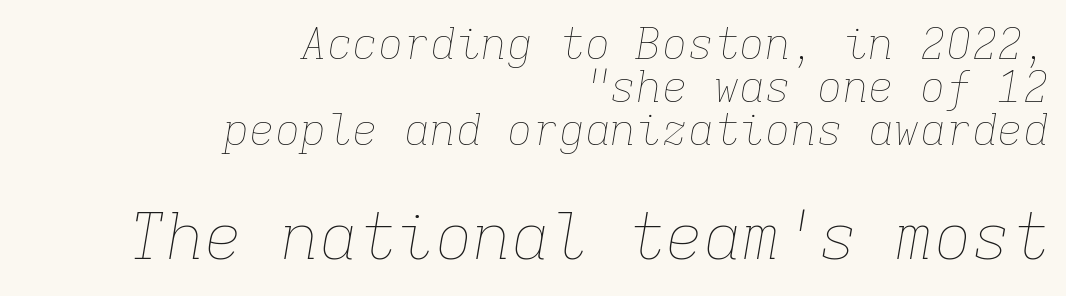
{"italic": "yes", "lean": "right", "slant_degrees": 9, "bold": "no", "weight": "thin", "width": "normal", "stroke_contrast": "low", "x_height": "medium", "monospaced": "yes", "underline": "no", "align": "right", "line_spacing": "tight", "line_spacing_ratio": 1.0, "letter_spacing": "normal", "letter_spacing_em": 0.0, "larger_block": "second", "size_ratio": 1.49, "glyph_px": 64}
